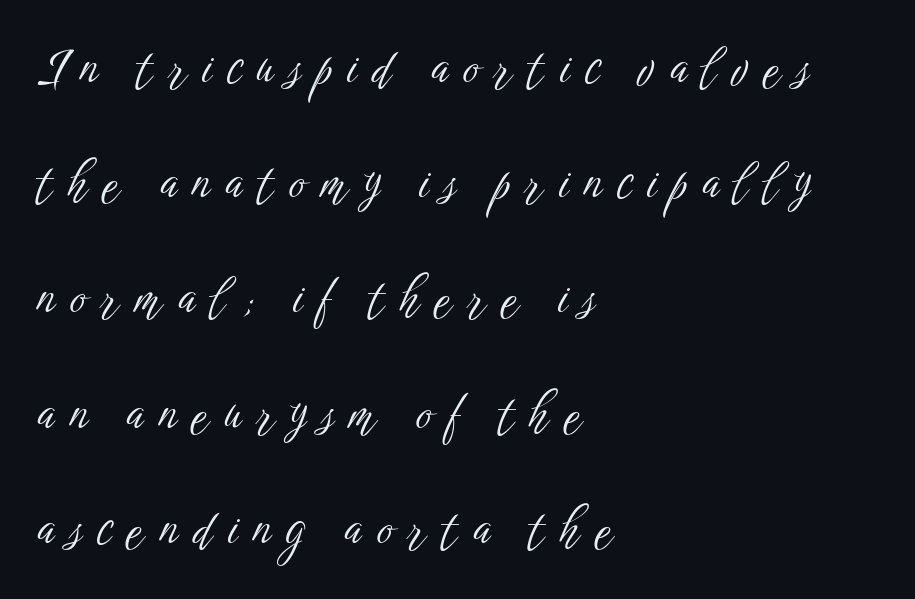
The image shows 48 px light, condensed sans-serif type; set left-aligned, loose line spacing (2.4x), unusually wide letter spacing (+0.32 em), not underlined; low stroke contrast and a medium x-height.
